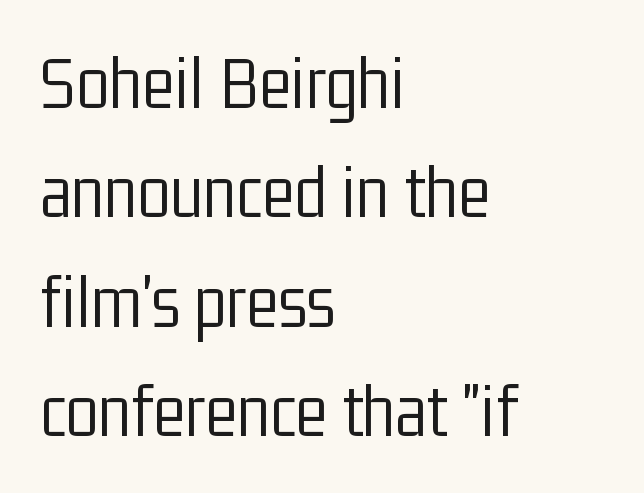
This rendering uses left alignment, leaving the right contour irregular. Each word holds together tightly as a unit, with standard inter-letter gaps. Compared with a typical body face, this is equally light or lighter still. Summary of vertical rhythm: regular, with standard interline spacing.
